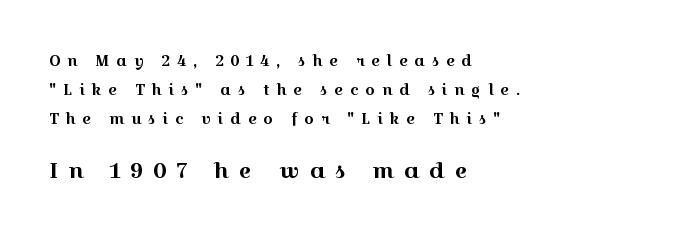
The lines are spread far apart with generous leading. Scale increases going downward across the two blocks. This rendering uses left alignment, leaving the right contour irregular. Compared with typical body copy, the letter spacing here is much looser. The lettering stays uniformly vertical, giving the passage a roman look. Letters rest on an invisible, unmarked baseline.
